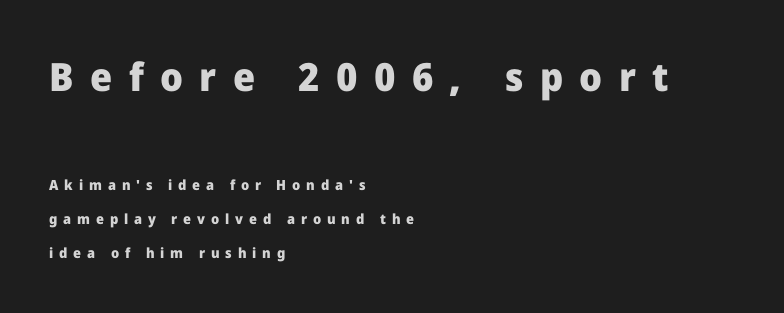
Anything drawn beneath the words? Only blank space. Compared with an ordinary text face, these strokes are far heavier — a full bold. This sample uses a sans-serif face. Short note: letters widely spaced. Notice how the passage keeps a crisp vertical edge on the left only.
